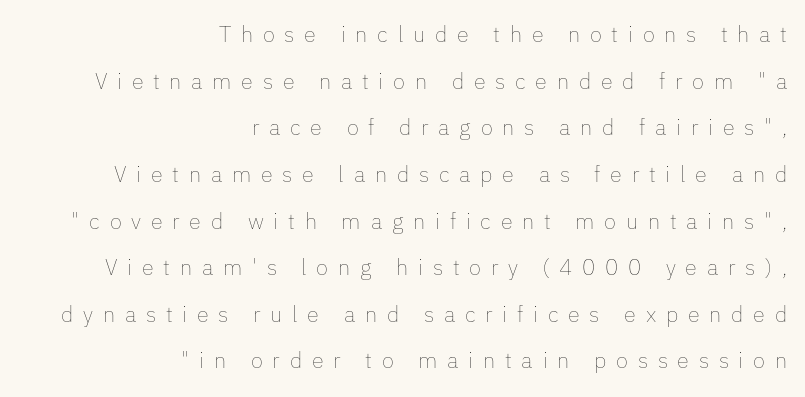
Q: Is the text bold? A: No.
Q: Is the text italic (slanted)? A: No, it is upright.
Q: Is the text underlined? A: No.
Q: How is the paragraph aligned? A: Right-aligned.
Q: Is the spacing between letters normal or unusually wide? A: Unusually wide.
Q: Is the spacing between lines tight, normal or loose? A: Loose.
